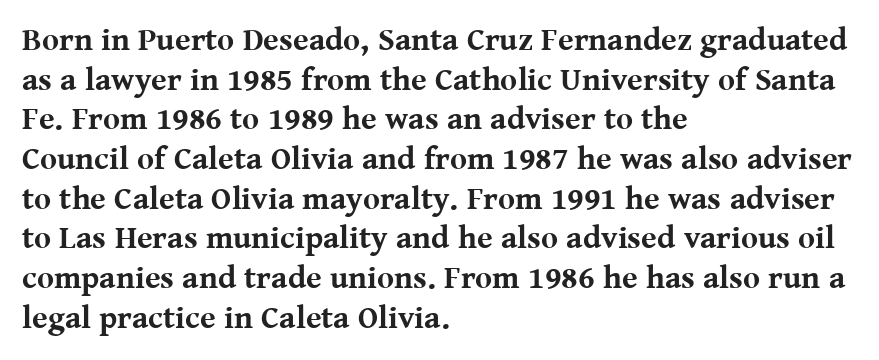
Q: Is the text bold? A: Yes.
Q: Is the text italic (slanted)? A: No, it is upright.
Q: Is the typeface a serif or a sans-serif typeface? A: Serif.
Q: Is the text underlined? A: No.
Q: How is the paragraph aligned? A: Left-aligned.
Q: Is the spacing between letters normal or unusually wide? A: Normal.
Q: Width (condensed, normal, or wide)? A: Normal.
Q: Stroke contrast? A: Medium.
Q: x-height? A: Medium.
Q: Monospaced? A: No.
